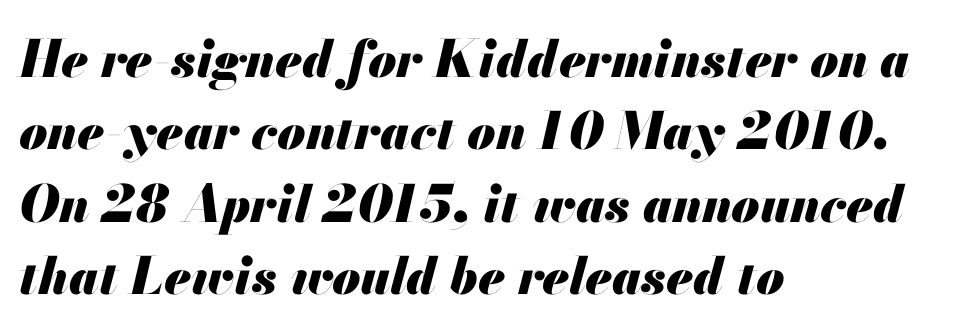
Q: Is the text bold? A: Yes.
Q: Is the text italic (slanted)? A: Yes, it leans right by about 13 degrees.
Q: Is the text underlined? A: No.
Q: How is the paragraph aligned? A: Left-aligned.
Q: Is the spacing between letters normal or unusually wide? A: Normal.
Q: Is the spacing between lines tight, normal or loose? A: Normal.
Q: Width (condensed, normal, or wide)? A: Normal.
Q: Stroke contrast? A: Medium.
Q: x-height? A: Small.
Q: Monospaced? A: No.
